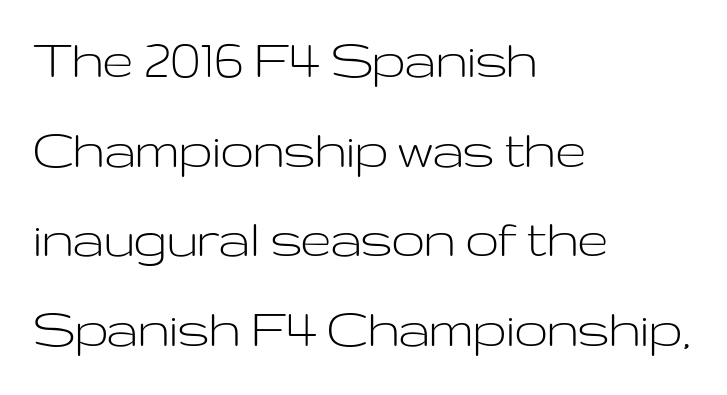
Q: Is the text bold? A: No.
Q: Is the text italic (slanted)? A: No, it is upright.
Q: Is the typeface a serif or a sans-serif typeface? A: Sans-serif.
Q: Is the text underlined? A: No.
Q: How is the paragraph aligned? A: Left-aligned.
Q: Is the spacing between letters normal or unusually wide? A: Normal.
Q: Is the spacing between lines tight, normal or loose? A: Normal.
Q: Width (condensed, normal, or wide)? A: Wide.
Q: Stroke contrast? A: Low.
Q: x-height? A: Medium.
Q: Monospaced? A: No.
